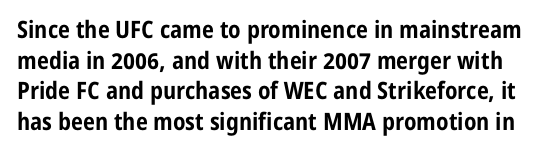
The image shows 24 px bold type, upright; set normal line spacing (1.28x), normal letter spacing, not underlined.
